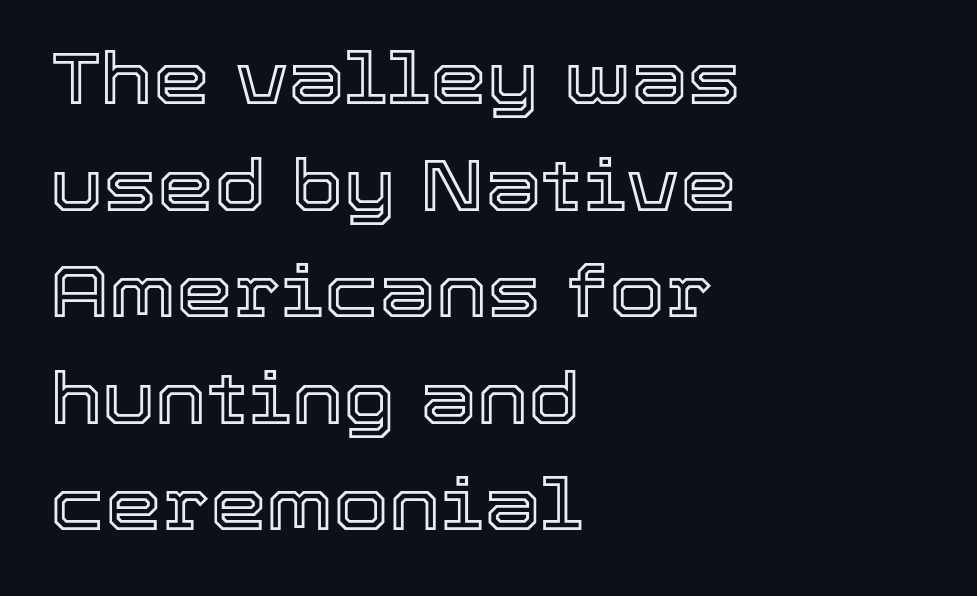
Q: Is the text italic (slanted)? A: No, it is upright.
Q: Is the text underlined? A: No.
Q: How is the paragraph aligned? A: Left-aligned.
Q: Is the spacing between letters normal or unusually wide? A: Normal.
Q: Is the spacing between lines tight, normal or loose? A: Normal.
Q: Width (condensed, normal, or wide)? A: Normal.
Q: x-height? A: Medium.
Q: Monospaced? A: No.
